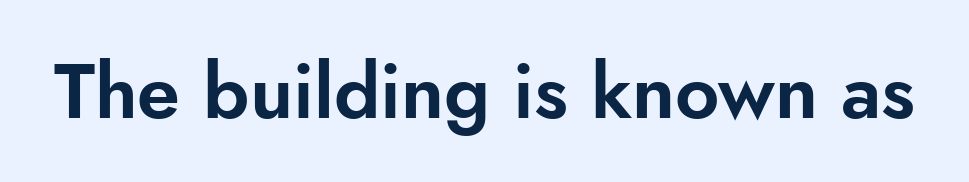
{"serif": "no", "italic": "no", "width": "normal", "stroke_contrast": "low", "x_height": "small", "monospaced": "no", "underline": "no", "letter_spacing": "normal", "letter_spacing_em": 0.0, "glyph_px": 77}
